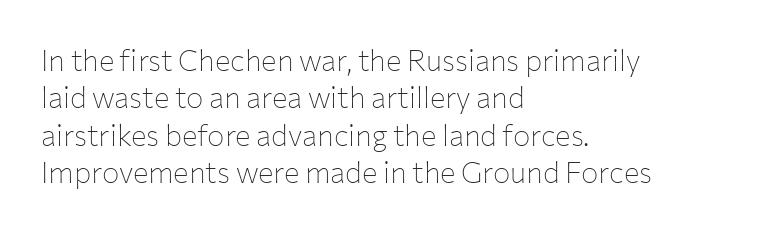
Q: Is the text bold? A: No.
Q: Is the text italic (slanted)? A: No, it is upright.
Q: Is the typeface a serif or a sans-serif typeface? A: Sans-serif.
Q: Is the text underlined? A: No.
Q: How is the paragraph aligned? A: Left-aligned.
Q: Is the spacing between letters normal or unusually wide? A: Normal.
Q: Is the spacing between lines tight, normal or loose? A: Normal.
Q: Width (condensed, normal, or wide)? A: Normal.
Q: Stroke contrast? A: Low.
Q: x-height? A: Medium.
Q: Monospaced? A: No.
